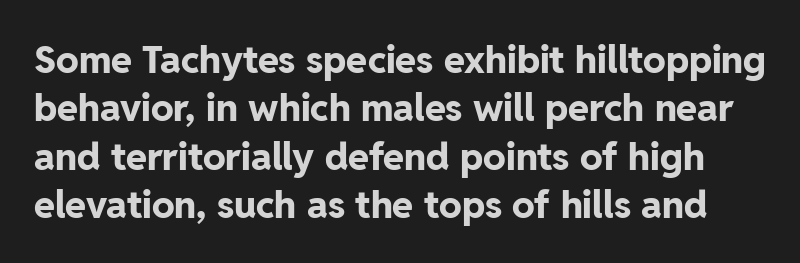
Q: Is the text bold? A: Yes.
Q: Is the text italic (slanted)? A: No, it is upright.
Q: Is the typeface a serif or a sans-serif typeface? A: Sans-serif.
Q: Is the text underlined? A: No.
Q: Is the spacing between letters normal or unusually wide? A: Normal.
Q: Is the spacing between lines tight, normal or loose? A: Normal.
Q: Width (condensed, normal, or wide)? A: Normal.
Q: Stroke contrast? A: Low.
Q: x-height? A: Medium.
Q: Monospaced? A: No.
